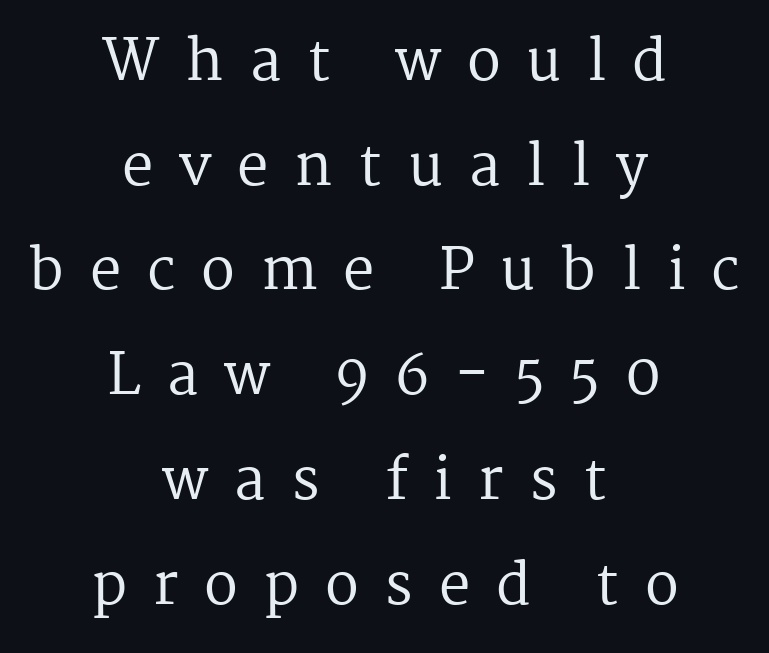
Character widths vary here, with narrow letters taking less room than wide ones. Style check: upright. Anything drawn beneath the words? Only blank space. Line starts and ends both wander, symmetrically. These lines have a slow, spaced-out rhythm from letter to letter. The strokes carry an ordinary text weight at most.
